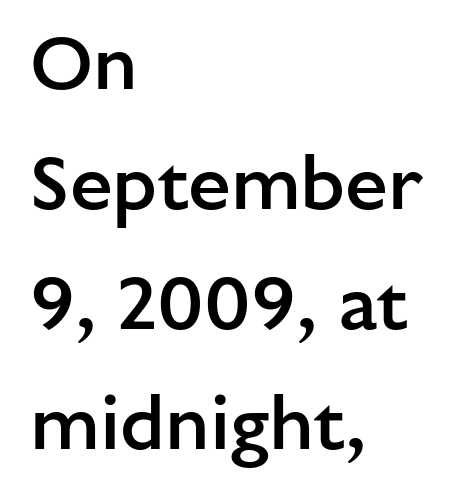
The image shows 77 px semibold sans-serif type, upright; set left-aligned, normal line spacing (1.56x), normal letter spacing, not underlined; low stroke contrast and a medium x-height.
